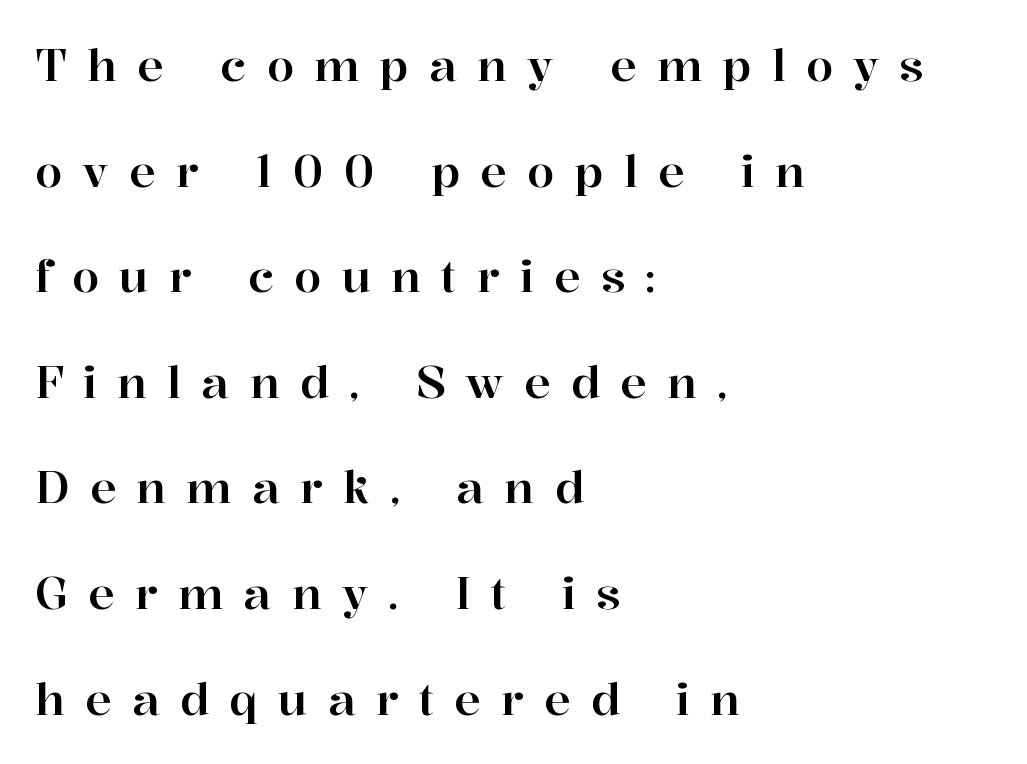
The image shows 44 px serif type, upright; set left-aligned, loose line spacing (2.4x), unusually wide letter spacing (+0.46 em), not underlined; high stroke contrast and a medium x-height.
